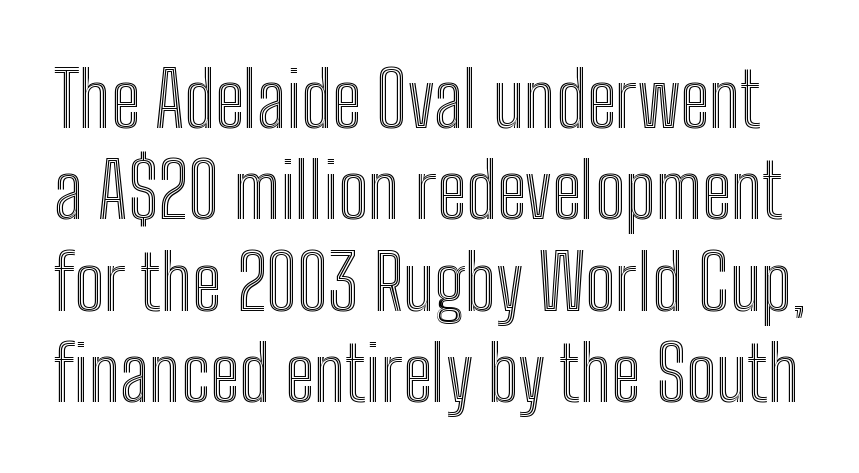
The image shows 75 px condensed type, upright; set line spacing 1.22x, normal letter spacing, not underlined; a medium x-height.
